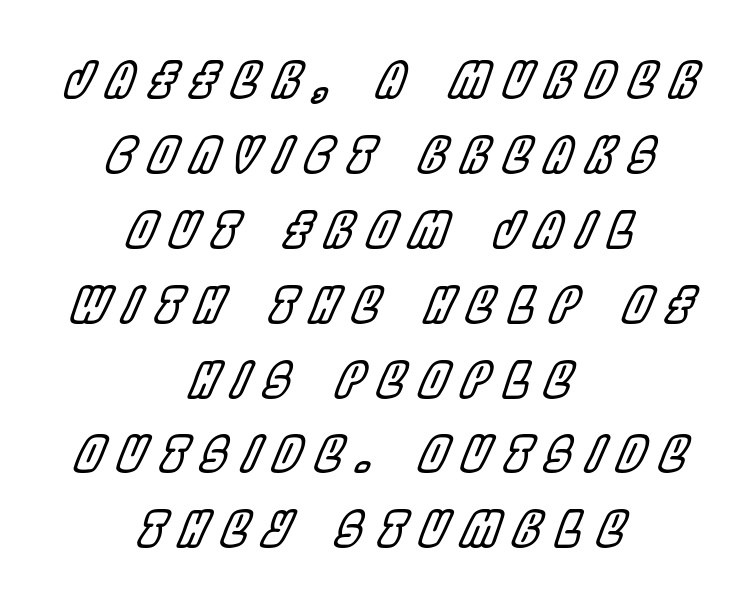
Q: Is the text italic (slanted)? A: Yes, it leans right by about 22 degrees.
Q: Is the text underlined? A: No.
Q: How is the paragraph aligned? A: Centered.
Q: Is the spacing between letters normal or unusually wide? A: Unusually wide.
Q: Is the spacing between lines tight, normal or loose? A: Normal.
Q: Width (condensed, normal, or wide)? A: Condensed.
Q: x-height? A: Large.
Q: Monospaced? A: No.
